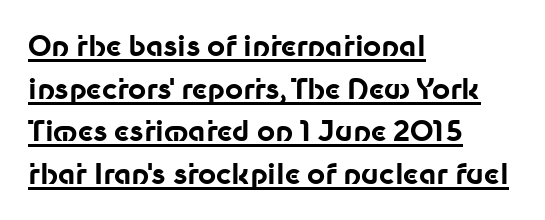
The lines in this sample share a left origin and differ only in where they stop. The letters stand straight up with perfectly vertical stems. Stroke terminals: plain, sans-serif. Honestly, the underline is the first thing you notice here. Strong, thick strokes mark this as bold type. Varying glyph widths throughout — classic text-font behaviour.
